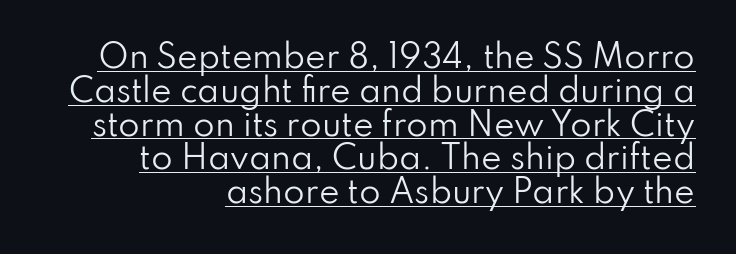
Q: Is the text bold? A: No.
Q: Is the text italic (slanted)? A: No, it is upright.
Q: Is the typeface a serif or a sans-serif typeface? A: Sans-serif.
Q: Is the text underlined? A: Yes.
Q: How is the paragraph aligned? A: Right-aligned.
Q: Is the spacing between letters normal or unusually wide? A: Normal.
Q: Is the spacing between lines tight, normal or loose? A: Tight.
Q: Width (condensed, normal, or wide)? A: Normal.
Q: Stroke contrast? A: Low.
Q: x-height? A: Small.
Q: Monospaced? A: No.
